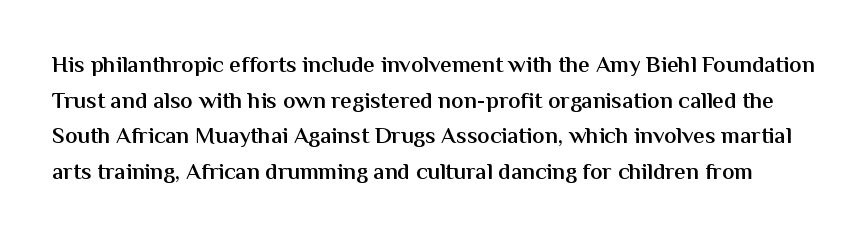
Q: Is the text bold? A: Semi-bold.
Q: Is the text italic (slanted)? A: No, it is upright.
Q: Is the text underlined? A: No.
Q: Is the spacing between letters normal or unusually wide? A: Normal.
Q: Is the spacing between lines tight, normal or loose? A: Normal.
